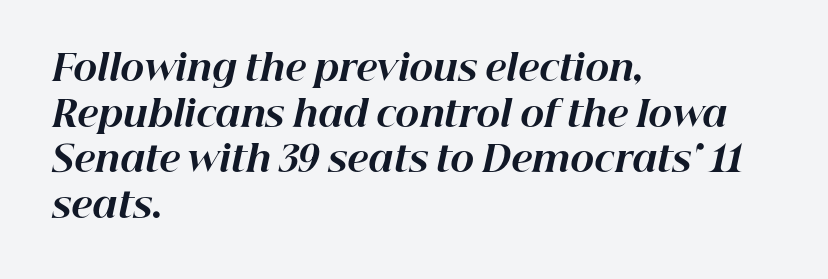
Q: Is the text bold? A: Yes.
Q: Is the text italic (slanted)? A: Yes, it leans right by about 12 degrees.
Q: Is the text underlined? A: No.
Q: How is the paragraph aligned? A: Left-aligned.
Q: Is the spacing between letters normal or unusually wide? A: Normal.
Q: Is the spacing between lines tight, normal or loose? A: Normal.
Q: Width (condensed, normal, or wide)? A: Normal.
Q: Stroke contrast? A: High.
Q: x-height? A: Medium.
Q: Monospaced? A: No.
